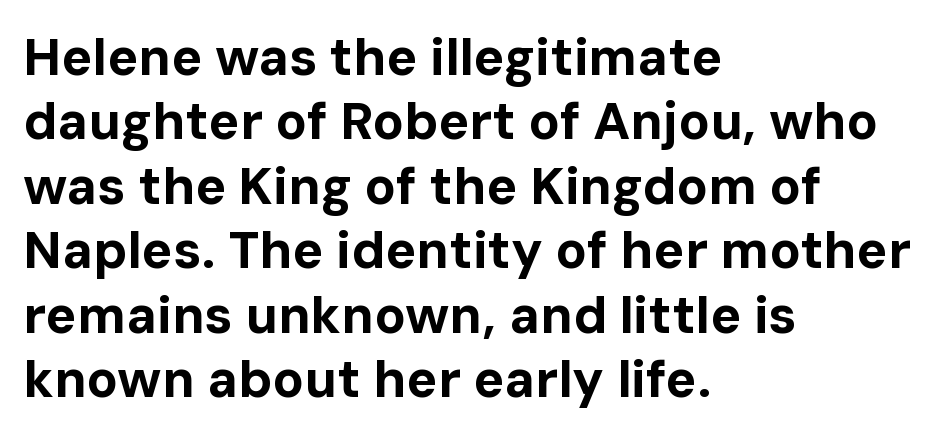
The image shows 52 px bold sans-serif type, upright; set left-aligned, line spacing 1.24x, normal letter spacing, not underlined; low stroke contrast and a medium x-height.
